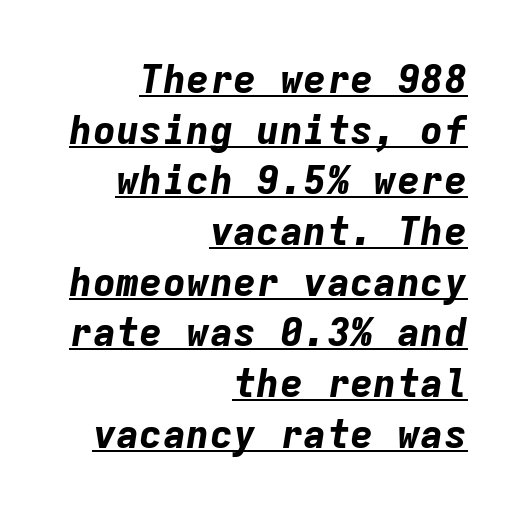
{"italic": "yes", "lean": "right", "slant_degrees": 9, "bold": "yes", "weight": "bold", "width": "normal", "stroke_contrast": "low", "x_height": "medium", "monospaced": "yes", "underline": "yes", "align": "right", "line_spacing": "normal", "line_spacing_ratio": 1.3, "letter_spacing": "normal", "letter_spacing_em": 0.0, "glyph_px": 39}
